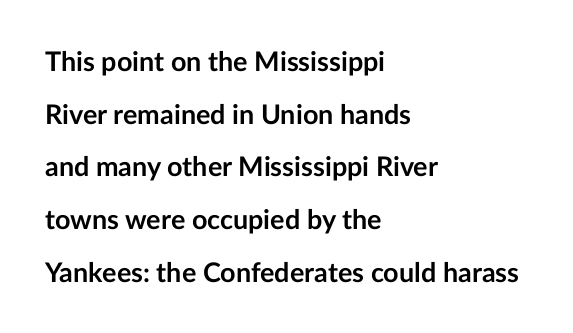
Q: Is the text bold? A: Yes.
Q: Is the text italic (slanted)? A: No, it is upright.
Q: Is the text underlined? A: No.
Q: How is the paragraph aligned? A: Left-aligned.
Q: Is the spacing between letters normal or unusually wide? A: Normal.
Q: Is the spacing between lines tight, normal or loose? A: Loose.
